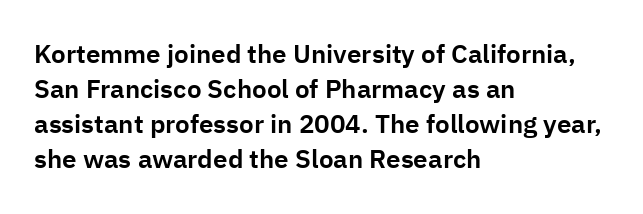
Q: Is the text italic (slanted)? A: No, it is upright.
Q: Is the text underlined? A: No.
Q: How is the paragraph aligned? A: Left-aligned.
Q: Is the spacing between letters normal or unusually wide? A: Normal.
Q: Is the spacing between lines tight, normal or loose? A: Normal.
